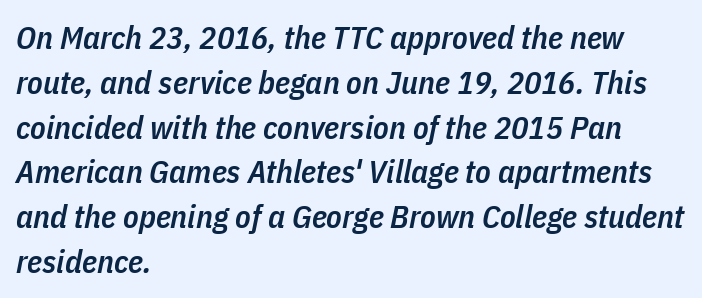
Its strokes are somewhat broadened, the hallmark of semibold type. The type is set solid horizontally, with unmodified tracking. Descenders hang freely into open space. Each new line begins a customary step beneath the previous one.
